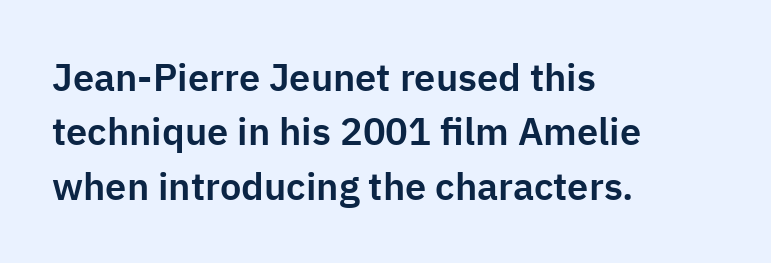
Q: Is the text italic (slanted)? A: No, it is upright.
Q: Is the typeface a serif or a sans-serif typeface? A: Sans-serif.
Q: Is the text underlined? A: No.
Q: How is the paragraph aligned? A: Left-aligned.
Q: Is the spacing between letters normal or unusually wide? A: Normal.
Q: Is the spacing between lines tight, normal or loose? A: Normal.
Q: Width (condensed, normal, or wide)? A: Normal.
Q: Stroke contrast? A: Low.
Q: x-height? A: Medium.
Q: Monospaced? A: No.
